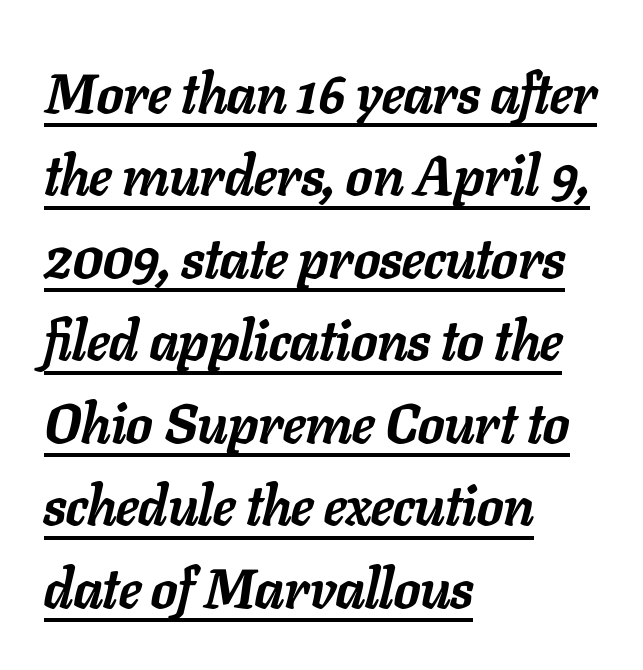
{"italic": "yes", "lean": "right", "slant_degrees": 11, "bold": "yes", "weight": "semibold", "width": "normal", "stroke_contrast": "low", "x_height": "medium", "monospaced": "no", "underline": "yes", "align": "left", "line_spacing": "normal", "line_spacing_ratio": 1.5, "letter_spacing": "normal", "letter_spacing_em": 0.0, "glyph_px": 55}
